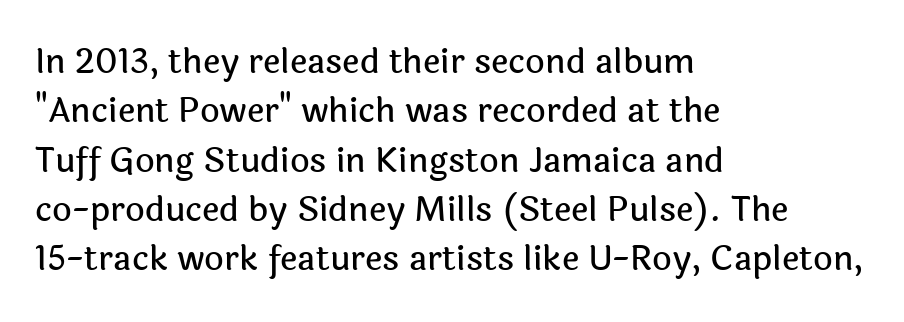
Is this a fixed-width face? No — the glyphs have proportional, varying widths. Just letters on the line, the space beneath them empty. Observe the absence of serifs on each vertical stroke in this sample. The passage shown stacks its lines at a standard gap.
